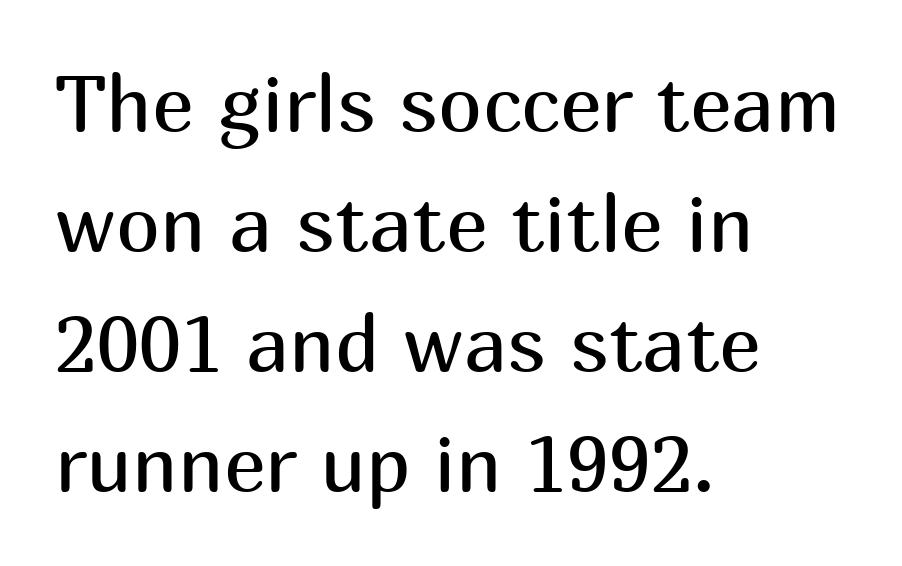
The image shows 79 px regular-weight sans-serif type, upright; set left-aligned, normal line spacing (1.52x), normal letter spacing, not underlined; medium stroke contrast and a medium x-height.
